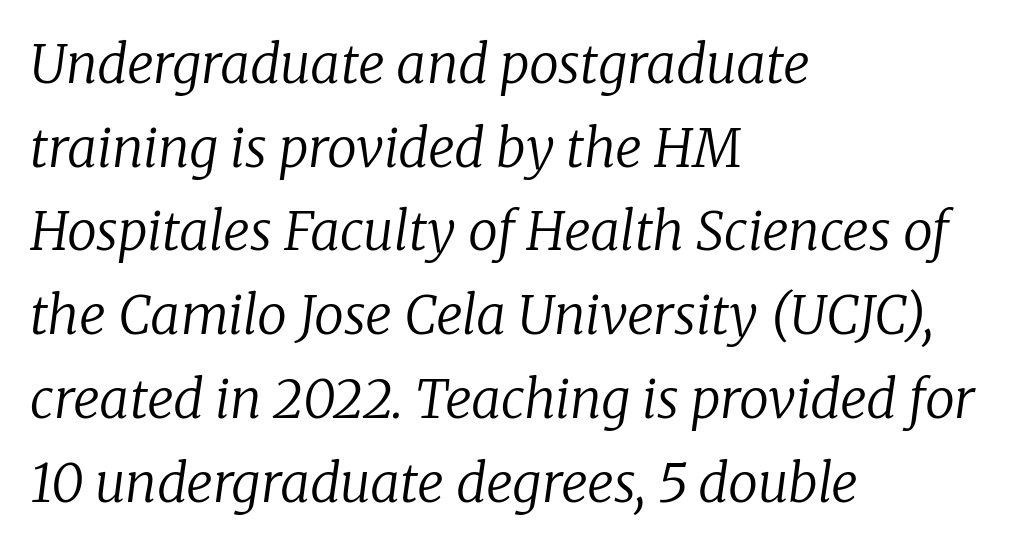
Caption: multi-line text, flush left, ragged right. Notice how the stems are inclined rather than vertical — that's the hallmark of italics. There is no visible air inserted between adjacent glyphs. This sample has the flowing, uneven cadence of proportional lettering. Old-style or modern, the face here clearly has serifs.
